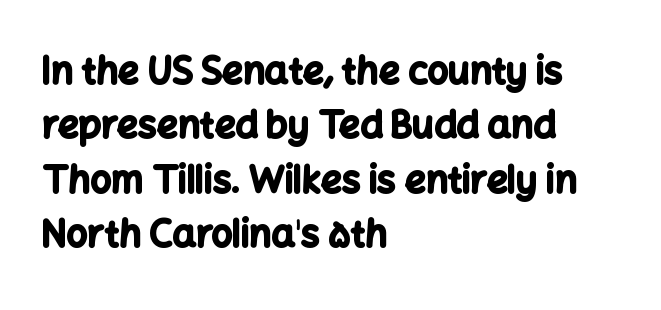
{"serif": "no", "italic": "no", "bold": "yes", "weight": "bold", "width": "normal", "stroke_contrast": "low", "x_height": "medium", "monospaced": "no", "underline": "no", "align": "left", "line_spacing": "normal", "line_spacing_ratio": 1.47, "letter_spacing": "normal", "letter_spacing_em": 0.0, "glyph_px": 37}
